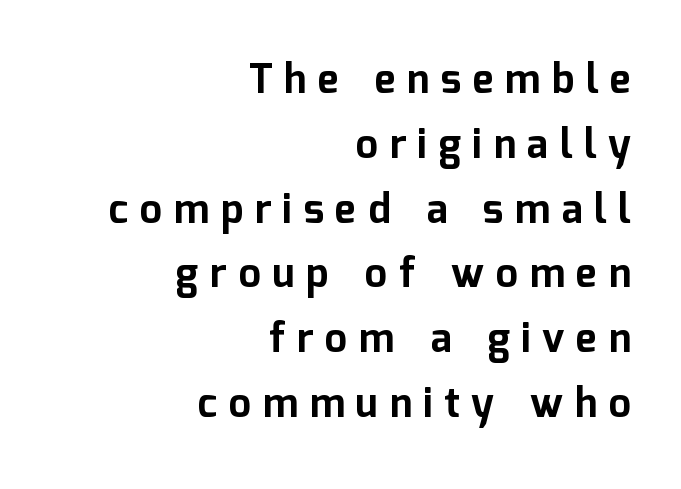
{"serif": "no", "italic": "no", "bold": "yes", "weight": "bold", "width": "normal", "stroke_contrast": "low", "x_height": "medium", "monospaced": "no", "underline": "no", "align": "right", "line_spacing": "normal", "line_spacing_ratio": 1.62, "letter_spacing": "wide", "letter_spacing_em": 0.29, "glyph_px": 40}
